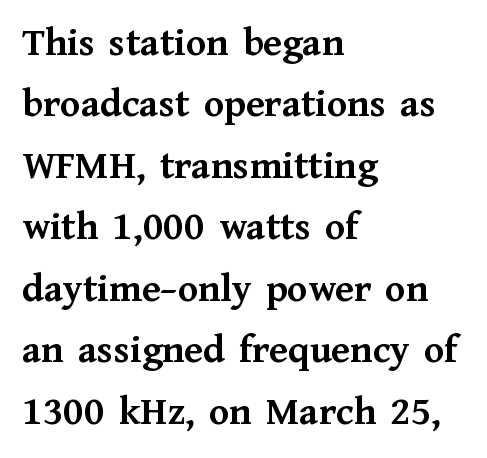
The image shows 41 px semibold serif type, upright; set left-aligned, normal line spacing (1.5x), normal letter spacing, not underlined; medium stroke contrast and a medium x-height.
